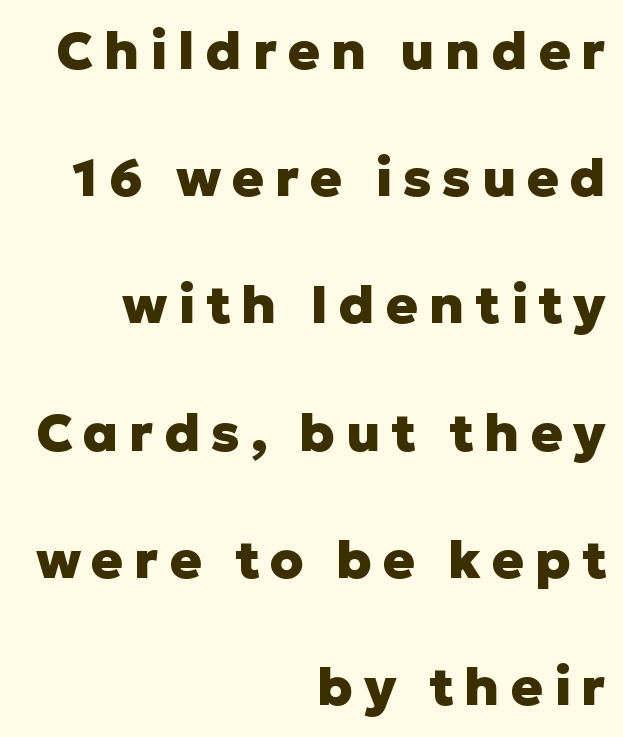
Q: Is the text bold? A: Yes.
Q: Is the text italic (slanted)? A: No, it is upright.
Q: Is the typeface a serif or a sans-serif typeface? A: Sans-serif.
Q: Is the text underlined? A: No.
Q: How is the paragraph aligned? A: Right-aligned.
Q: Is the spacing between letters normal or unusually wide? A: Unusually wide.
Q: Is the spacing between lines tight, normal or loose? A: Loose.
Q: Width (condensed, normal, or wide)? A: Normal.
Q: Stroke contrast? A: Low.
Q: x-height? A: Medium.
Q: Monospaced? A: No.
